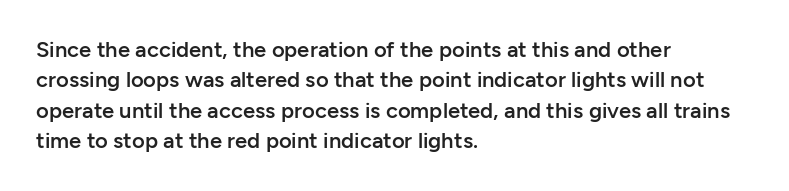
The image shows 22 px text type, upright; set left-aligned, normal line spacing (1.38x), normal letter spacing, not underlined.
